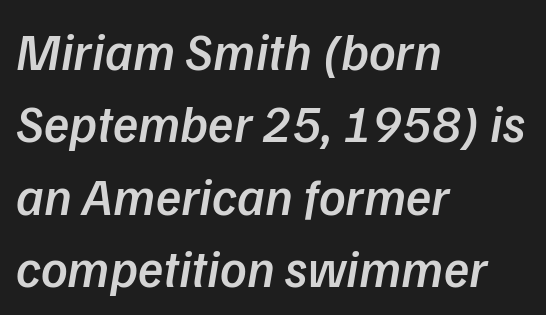
Unlike a traditional serif, this face leaves its strokes unadorned. Visually the block forms a straight wall on the left and a jagged coastline on the right. Is the letter spacing exaggerated? No — it looks like the ordinary default. Think of a printed novel: that variable character pitch is what you see here. The leading is moderate, giving the passage an even texture.
